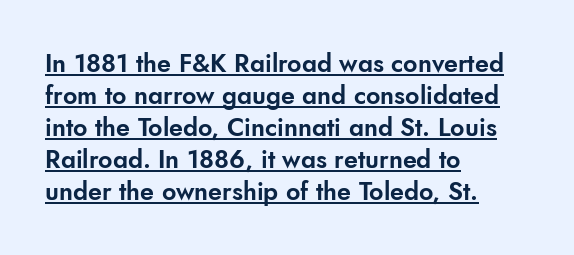
{"italic": "no", "underline": "yes", "align": "left", "line_spacing": "normal", "line_spacing_ratio": 1.28, "letter_spacing": "normal", "letter_spacing_em": 0.0, "glyph_px": 25}
